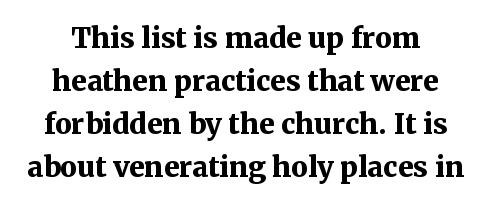
Q: Is the text bold? A: Yes.
Q: Is the text italic (slanted)? A: No, it is upright.
Q: Is the typeface a serif or a sans-serif typeface? A: Serif.
Q: Is the text underlined? A: No.
Q: Is the spacing between letters normal or unusually wide? A: Normal.
Q: Is the spacing between lines tight, normal or loose? A: Normal.
Q: Width (condensed, normal, or wide)? A: Normal.
Q: Stroke contrast? A: Medium.
Q: x-height? A: Medium.
Q: Monospaced? A: No.
